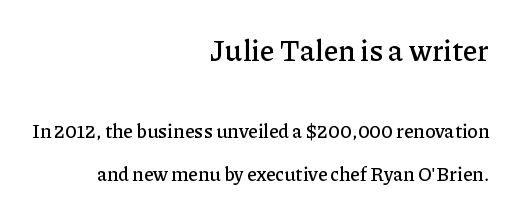
The image shows 29 px serif type, upright; set right-aligned, loose line spacing (2.25x), normal letter spacing, not underlined; the first (top) block is 1.53x larger; low stroke contrast and a medium x-height.
